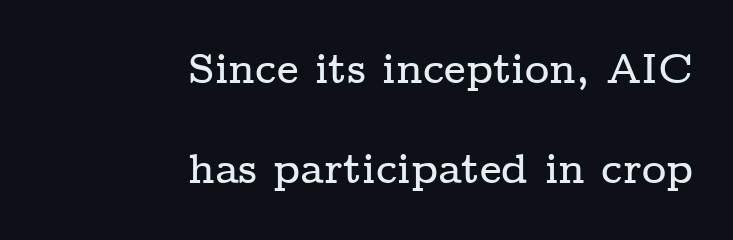
The image shows 42 px wide serif type, upright; set right-aligned, loose line spacing (2.38x), normal letter spacing, not underlined; low stroke contrast and a medium x-height.
